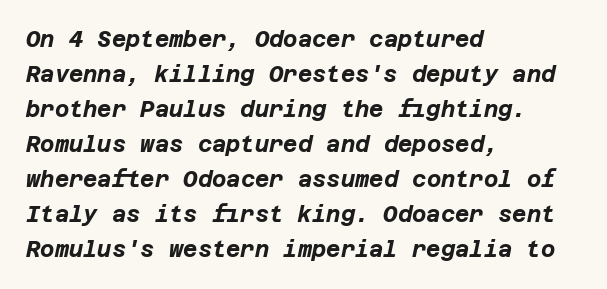
Q: Is the text bold? A: Yes.
Q: Is the text italic (slanted)? A: Yes, it leans right by about 12 degrees.
Q: Is the text underlined? A: No.
Q: How is the paragraph aligned? A: Left-aligned.
Q: Is the spacing between letters normal or unusually wide? A: Normal.
Q: Is the spacing between lines tight, normal or loose? A: Normal.
